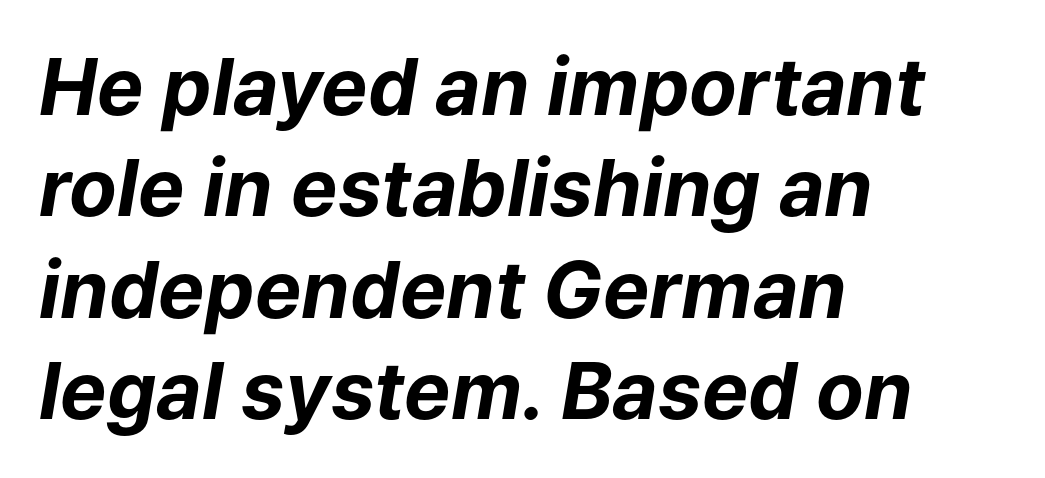
The image shows 78 px bold type, italic (leaning right); set left-aligned, normal line spacing (1.3x), normal letter spacing, not underlined; low stroke contrast and a medium x-height.
